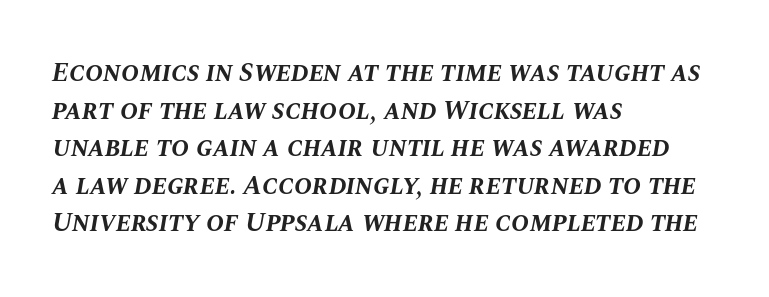
Rendered with sloped, italic letterforms. On the weight axis this lands at bold, roughly 700. The rag falls on the right side of this text block. Students, observe: this is what conventionally led text looks like. How are the letters spaced? Ordinarily, with no added tracking. The passage shown is not underscored anywhere.
